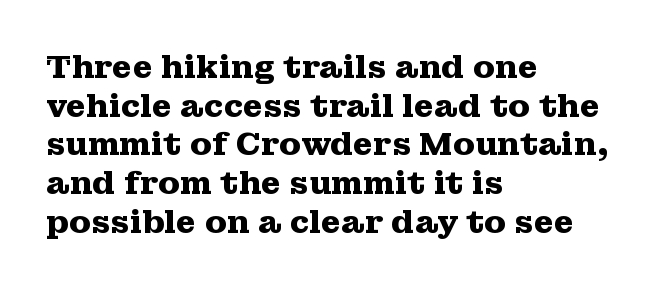
Rule under the text: the space is simply empty. This rendering uses left alignment, leaving the right contour irregular. The typesetting leans heavy: a genuine bold. The rendering keeps characters at their native spacing.
